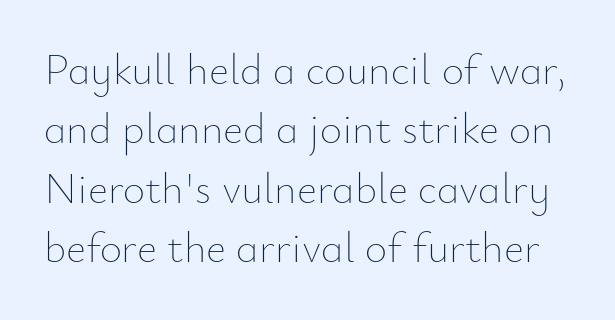
Characters remain perfectly vertical along every line. This rendering features lettering with no underline. Whoever set this chose a conventional vertical rhythm. The letterforms sit at book weight or below. You could call the tracking neutral — neither tight nor loose. Note the varied advance widths — an 'i' is clearly narrower than an 'm'.
